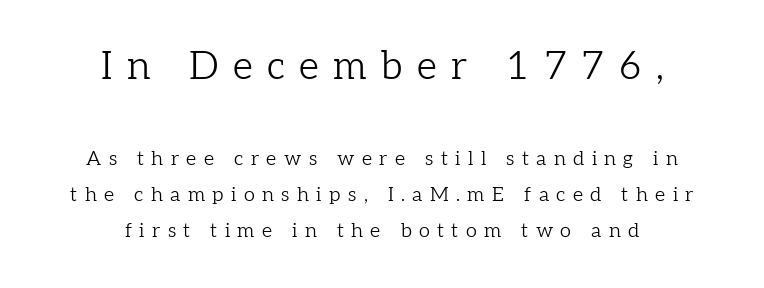
The image shows 39 px light serif type, upright; set centered, line spacing 1.79x, unusually wide letter spacing (+0.37 em), not underlined; the first (top) block is 1.95x larger; low stroke contrast and a medium x-height.
